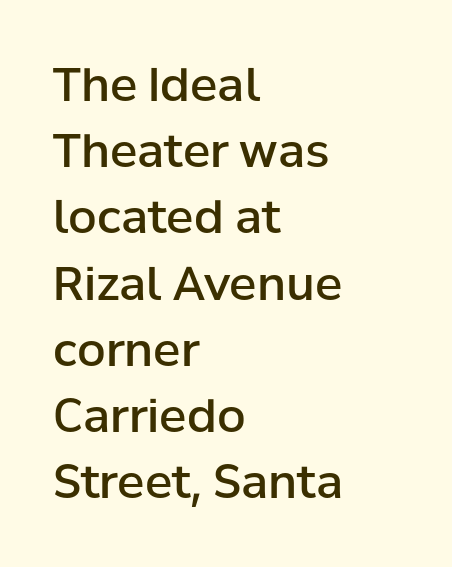
Q: Is the text bold? A: Semi-bold.
Q: Is the text italic (slanted)? A: No, it is upright.
Q: Is the typeface a serif or a sans-serif typeface? A: Sans-serif.
Q: Is the text underlined? A: No.
Q: How is the paragraph aligned? A: Left-aligned.
Q: Is the spacing between letters normal or unusually wide? A: Normal.
Q: Is the spacing between lines tight, normal or loose? A: Normal.
Q: Width (condensed, normal, or wide)? A: Normal.
Q: Stroke contrast? A: Low.
Q: x-height? A: Medium.
Q: Monospaced? A: No.
